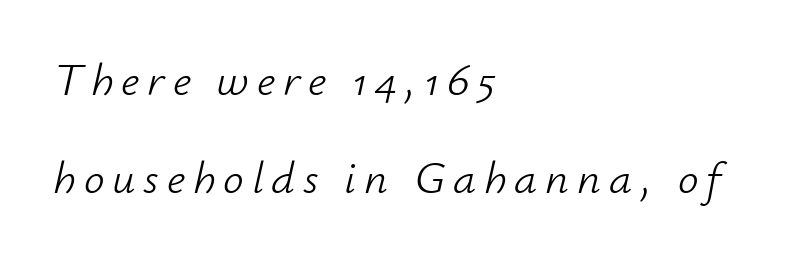
The image shows 46 px light type, italic (leaning right); set left-aligned, loose line spacing (2.13x), not underlined; low stroke contrast and a small x-height.
